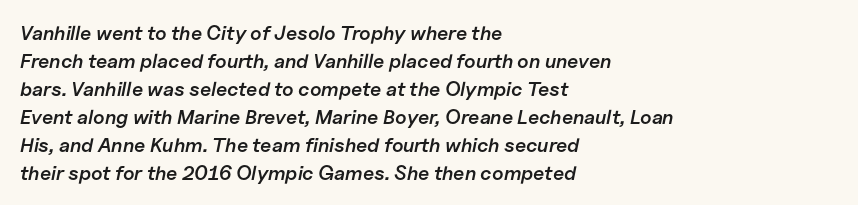
Q: Is the text bold? A: Semi-bold.
Q: Is the text italic (slanted)? A: Yes, it leans right by about 11 degrees.
Q: Is the text underlined? A: No.
Q: How is the paragraph aligned? A: Left-aligned.
Q: Is the spacing between letters normal or unusually wide? A: Normal.
Q: Is the spacing between lines tight, normal or loose? A: Normal.
